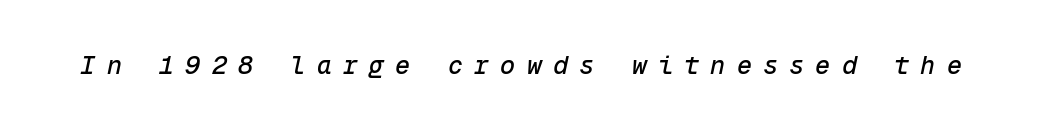
Q: Is the text italic (slanted)? A: Yes, it leans right by about 12 degrees.
Q: Is the text underlined? A: No.
Q: Is the spacing between letters normal or unusually wide? A: Unusually wide.
